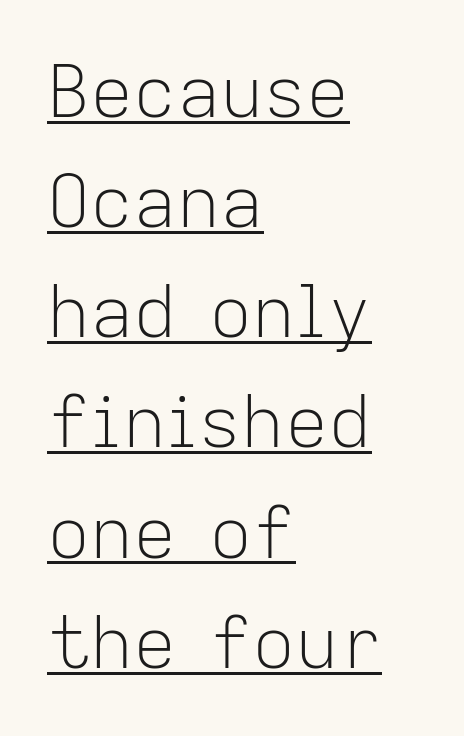
{"serif": "no", "italic": "no", "bold": "no", "weight": "light", "width": "normal", "stroke_contrast": "low", "x_height": "medium", "monospaced": "no", "underline": "yes", "align": "left", "line_spacing": "normal", "line_spacing_ratio": 1.53, "letter_spacing": "normal", "letter_spacing_em": 0.0, "glyph_px": 72}
